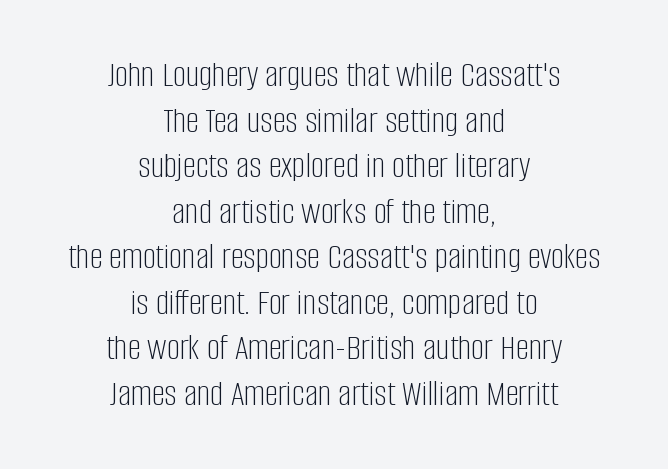
The image shows 37 px light, condensed sans-serif type, upright; set centered, line spacing 1.23x, normal letter spacing, not underlined; low stroke contrast and a large x-height.
